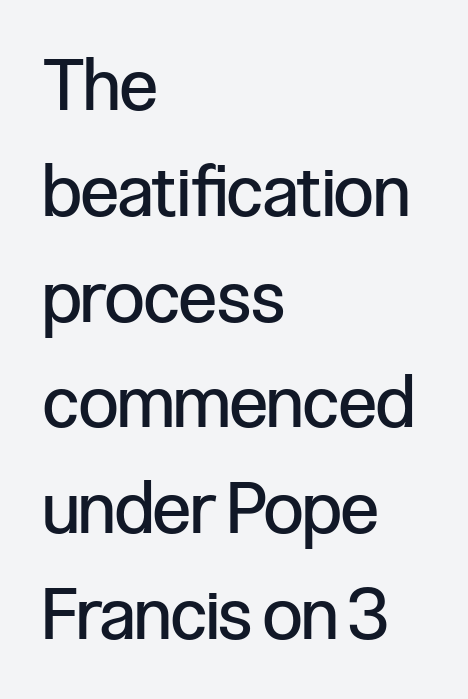
The image shows 71 px regular-weight, condensed sans-serif type, upright; set left-aligned, normal line spacing (1.49x), normal letter spacing, not underlined; low stroke contrast and a medium x-height.
